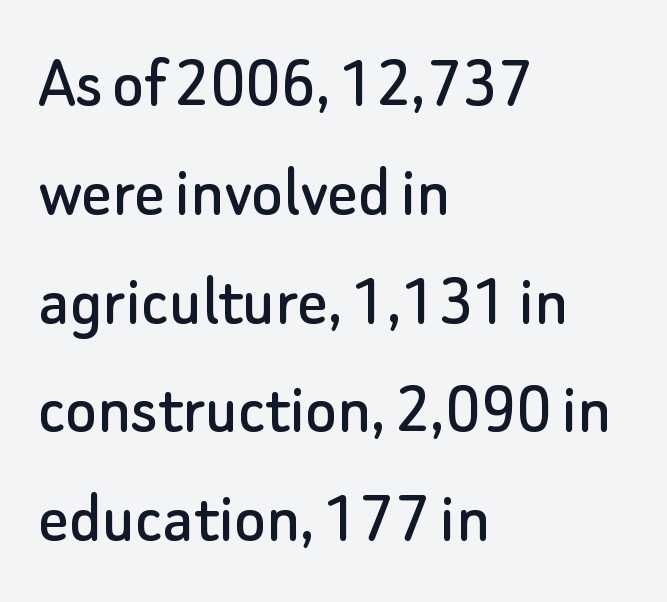
The image shows 74 px sans-serif type, upright; set left-aligned, normal line spacing (1.47x), normal letter spacing, not underlined; low stroke contrast and a small x-height.
